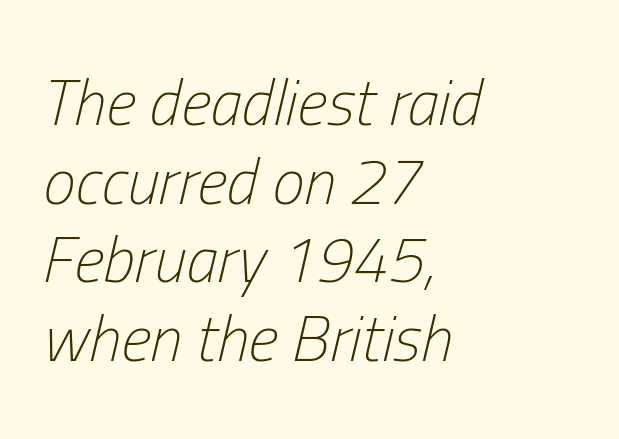
The image shows 65 px light, condensed type, italic (leaning right); set left-aligned, line spacing 1.21x, normal letter spacing, not underlined; low stroke contrast and a medium x-height.
